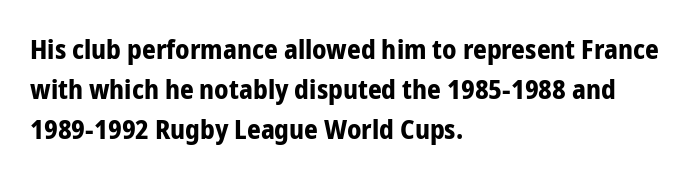
Q: Is the text bold? A: Yes.
Q: Is the text italic (slanted)? A: No, it is upright.
Q: Is the text underlined? A: No.
Q: How is the paragraph aligned? A: Left-aligned.
Q: Is the spacing between letters normal or unusually wide? A: Normal.
Q: Is the spacing between lines tight, normal or loose? A: Normal.
